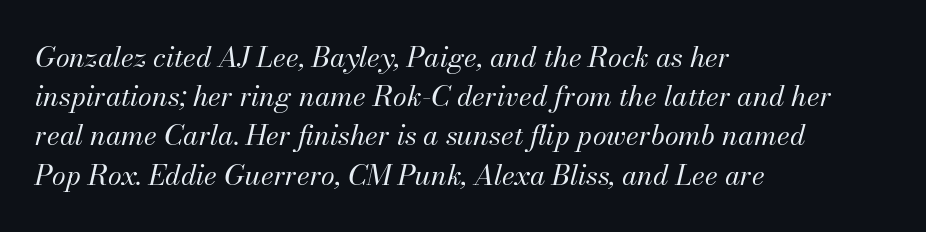
The image shows 28 px regular-weight type, italic (leaning right); set left-aligned, normal line spacing (1.4x), normal letter spacing, not underlined; medium stroke contrast and a small x-height.
